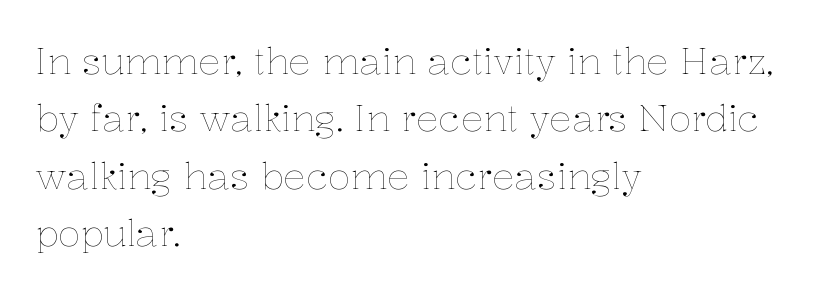
The image shows 37 px thin type, upright; set left-aligned, normal line spacing (1.55x), normal letter spacing, not underlined; low stroke contrast and a medium x-height.
